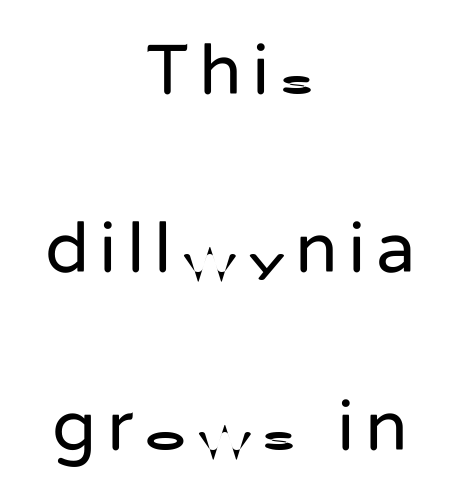
{"serif": "no", "italic": "no", "bold": "no", "weight": "regular", "width": "normal", "stroke_contrast": "low", "x_height": "medium", "monospaced": "no", "underline": "no", "align": "center", "line_spacing": "loose", "line_spacing_ratio": 2.47, "glyph_px": 72}
